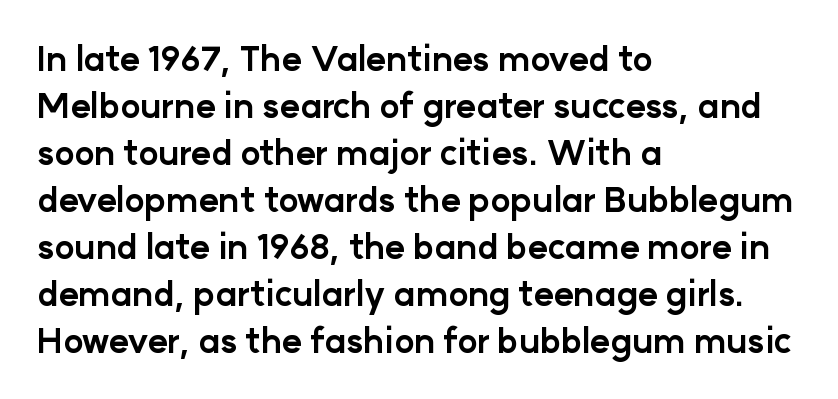
{"serif": "no", "italic": "no", "bold": "yes", "weight": "bold", "width": "normal", "stroke_contrast": "low", "x_height": "medium", "monospaced": "no", "underline": "no", "align": "left", "line_spacing": "normal", "line_spacing_ratio": 1.38, "letter_spacing": "normal", "letter_spacing_em": 0.0, "glyph_px": 34}
